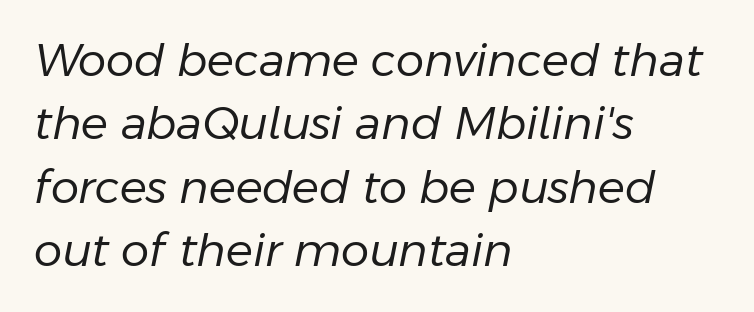
The text carries the slant typical of an italic or oblique font. Proportional: the letters do not fall into vertical columns. Descenders are the only things crossing below the line. The strokes carry an ordinary text weight at most. Look at the tracking — it's just the regular setting, nothing added. Horizontal alignment here is leftward, the default for most running prose.
